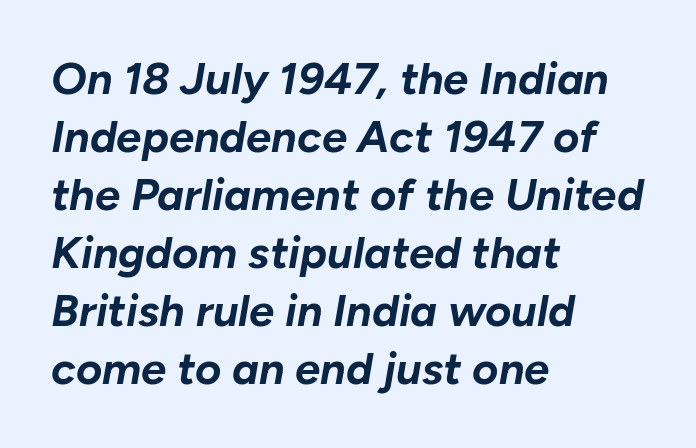
If you drew a line through each stem, it would be angled. How heavy is the stroke? Heavy — this is a bold. Lines of text with bare space underneath. Caption: multi-line text, flush left, ragged right.
